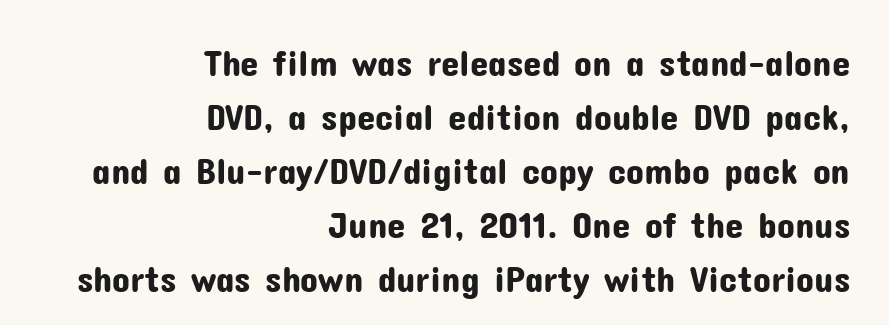
Q: Is the text italic (slanted)? A: No, it is upright.
Q: Is the typeface a serif or a sans-serif typeface? A: Sans-serif.
Q: Is the text underlined? A: No.
Q: How is the paragraph aligned? A: Right-aligned.
Q: Is the spacing between letters normal or unusually wide? A: Normal.
Q: Is the spacing between lines tight, normal or loose? A: Normal.
Q: Width (condensed, normal, or wide)? A: Normal.
Q: Stroke contrast? A: Low.
Q: x-height? A: Medium.
Q: Monospaced? A: No.
